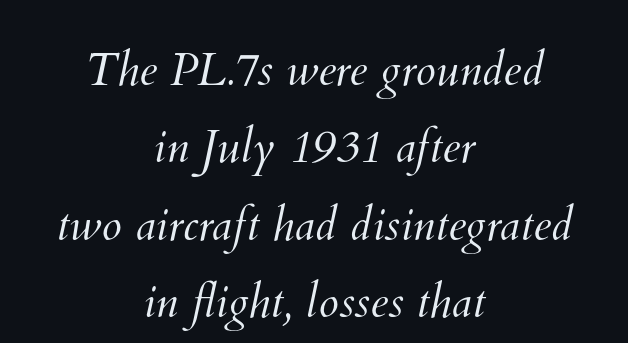
Q: Is the text bold? A: No.
Q: Is the text underlined? A: No.
Q: How is the paragraph aligned? A: Centered.
Q: Is the spacing between letters normal or unusually wide? A: Normal.
Q: Is the spacing between lines tight, normal or loose? A: Normal.
Q: Width (condensed, normal, or wide)? A: Normal.
Q: Stroke contrast? A: Medium.
Q: x-height? A: Small.
Q: Monospaced? A: No.
